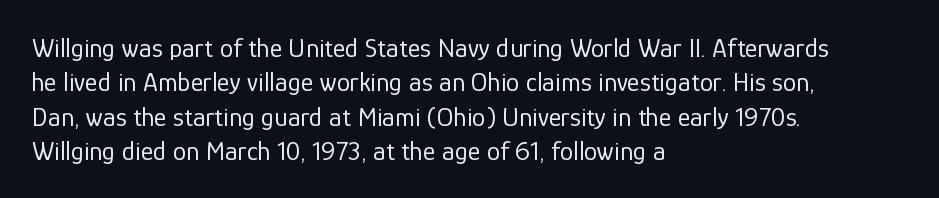
Q: Is the text bold? A: No.
Q: Is the text italic (slanted)? A: No, it is upright.
Q: Is the text underlined? A: No.
Q: How is the paragraph aligned? A: Left-aligned.
Q: Is the spacing between letters normal or unusually wide? A: Normal.
Q: Is the spacing between lines tight, normal or loose? A: Normal.
